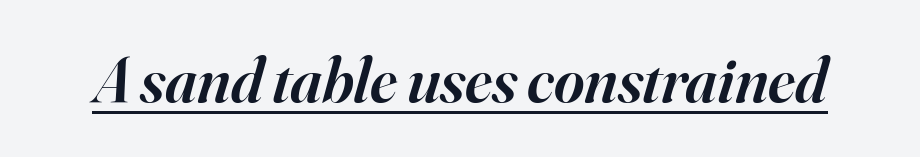
The image shows 65 px semibold serif type, italic (leaning right); set normal letter spacing, underlined; high stroke contrast and a small x-height.
